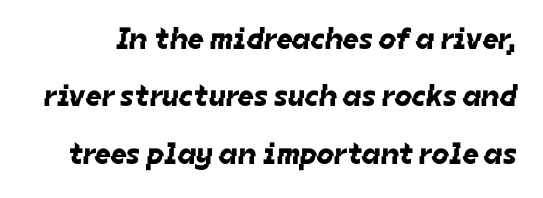
Q: Is the typeface a serif or a sans-serif typeface? A: Sans-serif.
Q: Is the text underlined? A: No.
Q: Is the spacing between letters normal or unusually wide? A: Normal.
Q: Width (condensed, normal, or wide)? A: Normal.
Q: Stroke contrast? A: Low.
Q: x-height? A: Medium.
Q: Monospaced? A: No.
